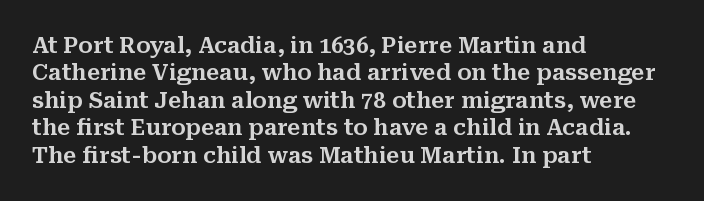
Letter spacing: default. Words float on clear page, feet unadorned. Every stem runs plumb, perpendicular to the baseline. Is there much room between lines? A standard amount, neither cramped nor airy. Reading down the block, your eye returns to a fixed left position each line.
